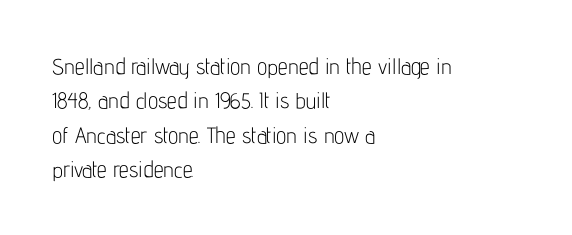
The image shows 22 px text type, upright; set left-aligned, normal line spacing (1.56x), normal letter spacing, not underlined.
